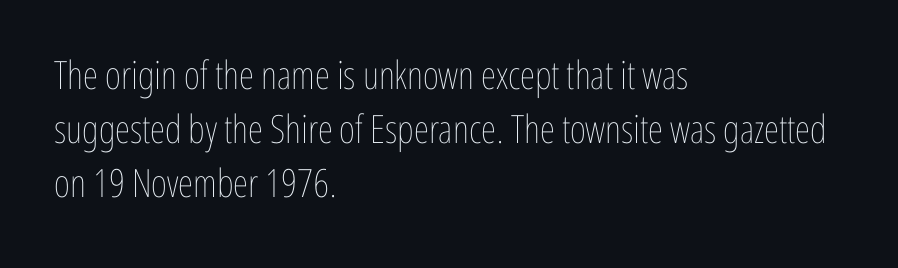
Caption: standard tracking, unaltered. These lines are set flush left with a ragged right edge. Is this a fixed-width face? No — the glyphs have proportional, varying widths. Every character sits straight up, as roman type does. Caption: face not bold, strokes unweighted. Nobody drew a line under any word here.
